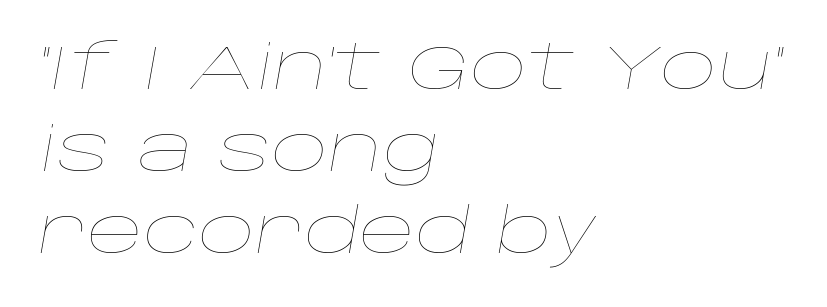
{"italic": "yes", "lean": "right", "slant_degrees": 10, "bold": "no", "weight": "thin", "width": "wide", "stroke_contrast": "low", "x_height": "large", "monospaced": "no", "underline": "no", "align": "left", "line_spacing": "normal", "line_spacing_ratio": 1.32, "letter_spacing": "normal", "letter_spacing_em": 0.0, "glyph_px": 62}
